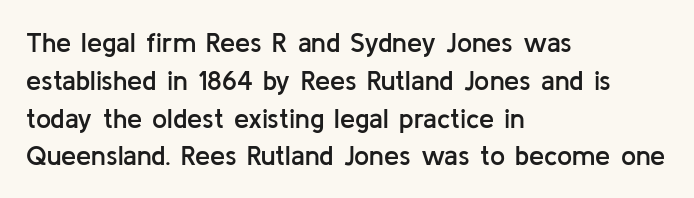
{"italic": "no", "bold": "semi", "underline": "no", "align": "left", "line_spacing": "normal", "line_spacing_ratio": 1.4, "letter_spacing": "normal", "letter_spacing_em": 0.0, "glyph_px": 27}
